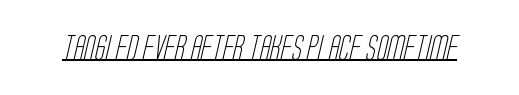
Q: Is the text bold? A: No.
Q: Is the text underlined? A: Yes.
Q: Is the spacing between letters normal or unusually wide? A: Normal.
